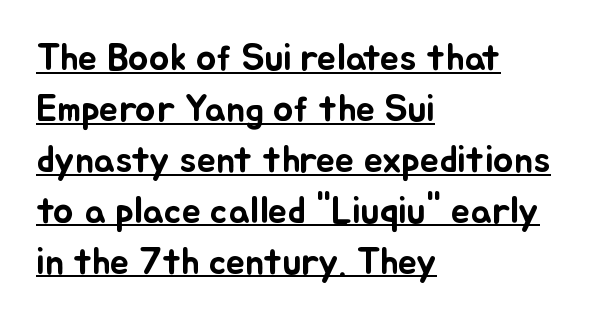
The image shows 38 px text type, upright; set left-aligned, normal line spacing (1.34x), normal letter spacing, underlined; low stroke contrast and a small x-height.
